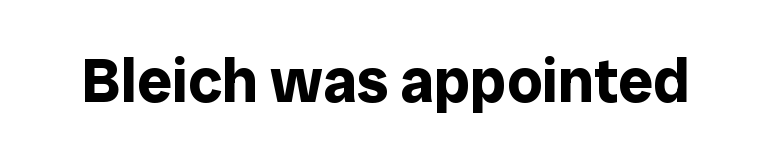
The glyphs are unaccompanied by any horizontal stroke below them. You'd pick this weight for a headline — it's a proper bold. The rendering keeps characters at their native spacing. Note: no serifs on the glyphs. Tall strokes in this sample are plumb rather than angled. This sample has the flowing, uneven cadence of proportional lettering.
